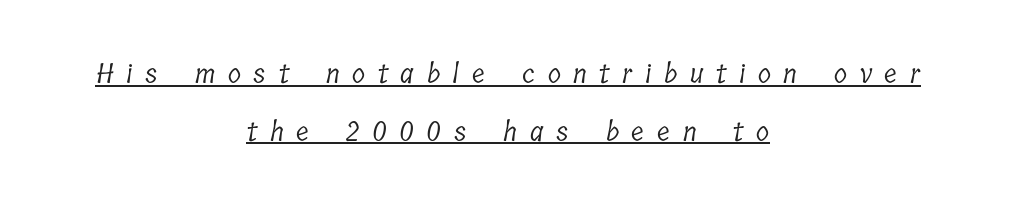
The image shows 27 px text type; set centered, loose line spacing (2.13x), unusually wide letter spacing (+0.47 em), underlined.
